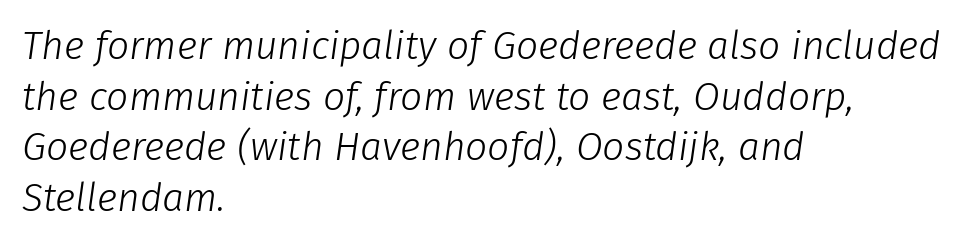
{"italic": "yes", "lean": "right", "slant_degrees": 8, "bold": "no", "weight": "light", "width": "normal", "stroke_contrast": "low", "x_height": "medium", "monospaced": "no", "underline": "no", "align": "left", "line_spacing": "normal", "line_spacing_ratio": 1.3, "letter_spacing": "normal", "letter_spacing_em": 0.0, "glyph_px": 39}
